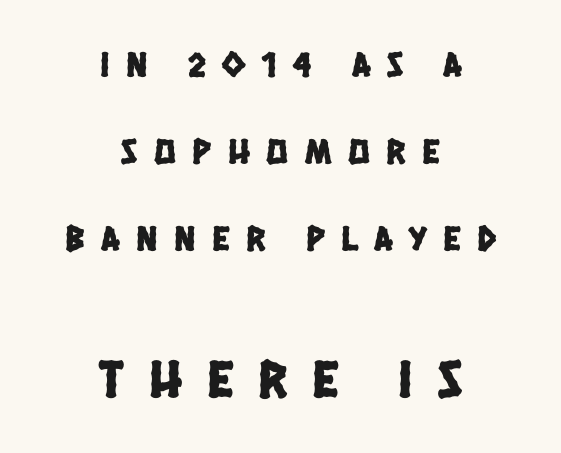
Q: Is the typeface a serif or a sans-serif typeface? A: Sans-serif.
Q: Is the text underlined? A: No.
Q: How is the paragraph aligned? A: Centered.
Q: Is the spacing between letters normal or unusually wide? A: Unusually wide.
Q: Is the spacing between lines tight, normal or loose? A: Loose.
Q: Which block of text is set in a larger size, the first (top) or the second (bottom)? A: The second (bottom) one.
Q: Width (condensed, normal, or wide)? A: Condensed.
Q: Stroke contrast? A: Low.
Q: x-height? A: Large.
Q: Monospaced? A: No.
